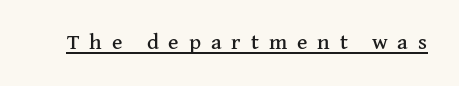
{"italic": "no", "underline": "yes", "letter_spacing": "wide", "letter_spacing_em": 0.45, "glyph_px": 22}
